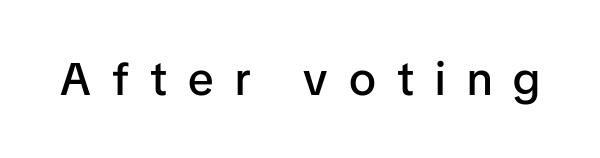
{"serif": "no", "italic": "no", "bold": "semi", "weight": "semibold", "width": "normal", "stroke_contrast": "low", "x_height": "medium", "monospaced": "no", "underline": "no", "letter_spacing": "wide", "letter_spacing_em": 0.46, "glyph_px": 46}
